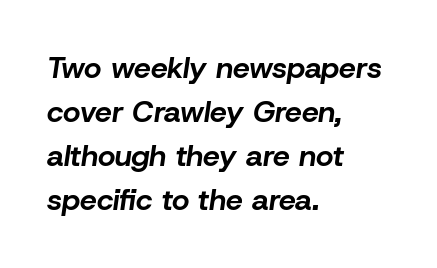
The image shows 30 px bold type, italic (leaning right); set left-aligned, normal line spacing (1.47x), normal letter spacing, not underlined; low stroke contrast and a medium x-height.
